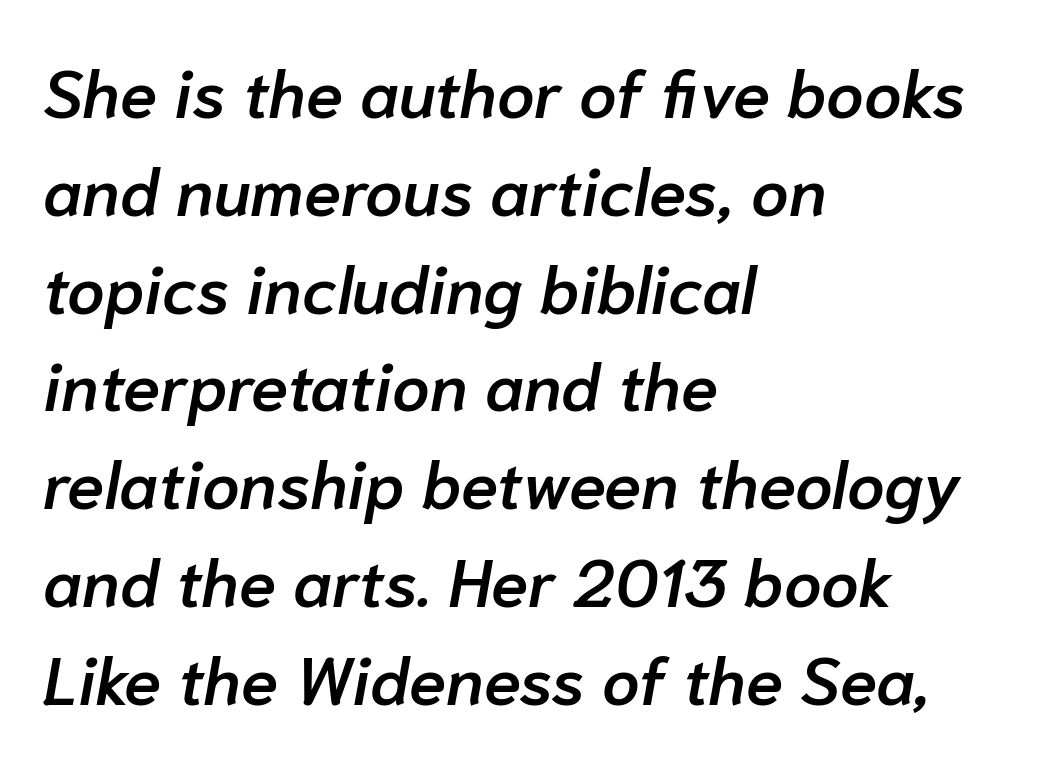
{"italic": "yes", "lean": "right", "slant_degrees": 10, "bold": "semi", "weight": "semibold", "width": "normal", "stroke_contrast": "low", "x_height": "medium", "monospaced": "no", "underline": "no", "align": "left", "line_spacing": "normal", "line_spacing_ratio": 1.46, "letter_spacing": "normal", "letter_spacing_em": 0.0, "glyph_px": 67}
